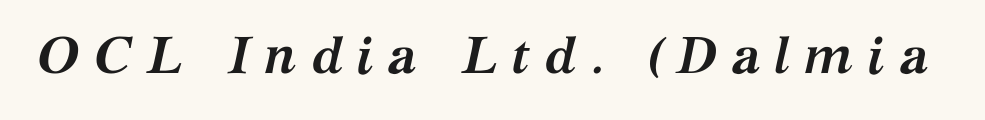
Q: Is the text bold? A: Yes.
Q: Is the text italic (slanted)? A: Yes, it leans right by about 12 degrees.
Q: Is the typeface a serif or a sans-serif typeface? A: Serif.
Q: Is the text underlined? A: No.
Q: Is the spacing between letters normal or unusually wide? A: Unusually wide.
Q: Width (condensed, normal, or wide)? A: Normal.
Q: Stroke contrast? A: Medium.
Q: x-height? A: Medium.
Q: Monospaced? A: No.
